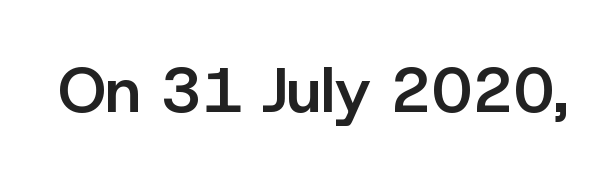
Notice how the stems are strictly vertical — no italics here. Check where the strokes stop: nothing finishes them off — pure sans. Stems and bowls a touch heavier than normal — semibold. The face used here is proportionally spaced, like ordinary book or web type.
